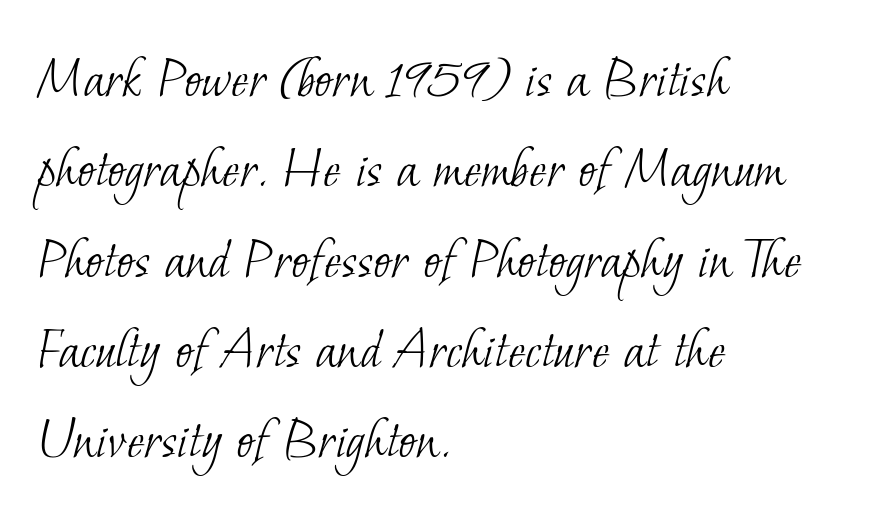
{"serif": "yes", "bold": "no", "weight": "light", "width": "normal", "stroke_contrast": "low", "x_height": "small", "monospaced": "no", "underline": "no", "align": "left", "line_spacing": "normal", "line_spacing_ratio": 1.53, "letter_spacing": "normal", "letter_spacing_em": 0.0, "glyph_px": 59}
